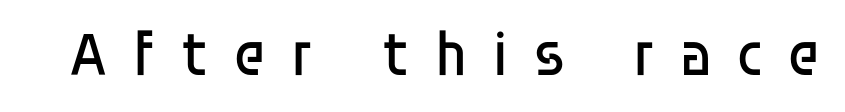
Q: Is the text bold? A: No.
Q: Is the text italic (slanted)? A: No, it is upright.
Q: Is the typeface a serif or a sans-serif typeface? A: Sans-serif.
Q: Is the text underlined? A: No.
Q: Is the spacing between letters normal or unusually wide? A: Unusually wide.
Q: Width (condensed, normal, or wide)? A: Normal.
Q: Stroke contrast? A: Low.
Q: x-height? A: Large.
Q: Monospaced? A: No.
